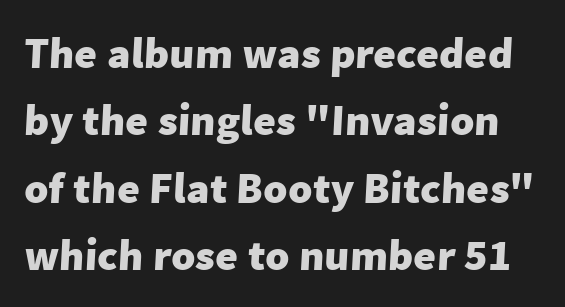
The image shows 44 px heavy sans-serif type; set normal line spacing (1.53x), normal letter spacing, not underlined; low stroke contrast and a medium x-height.
